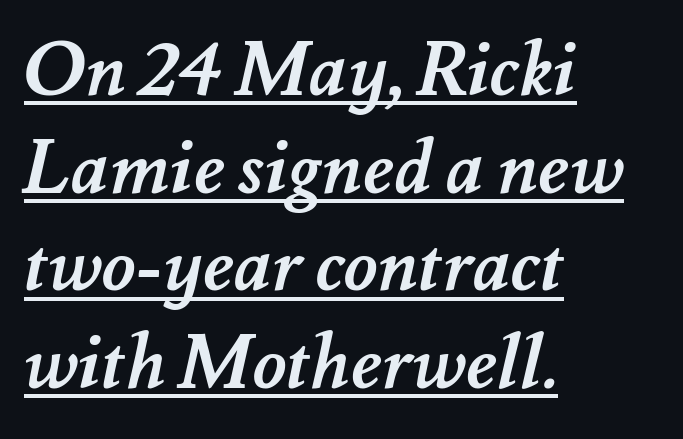
{"bold": "yes", "weight": "semibold", "width": "normal", "stroke_contrast": "medium", "x_height": "small", "monospaced": "no", "underline": "yes", "align": "left", "line_spacing": "normal", "line_spacing_ratio": 1.32, "letter_spacing": "normal", "letter_spacing_em": 0.0, "glyph_px": 74}
